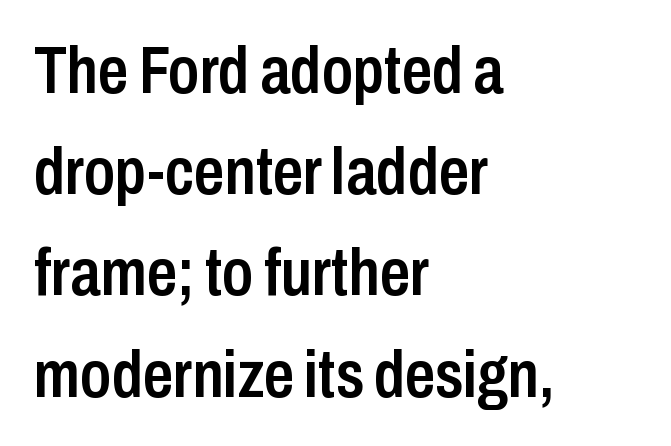
The image shows 67 px semibold, condensed sans-serif type, upright; set left-aligned, normal line spacing (1.51x), normal letter spacing, not underlined; low stroke contrast and a medium x-height.
